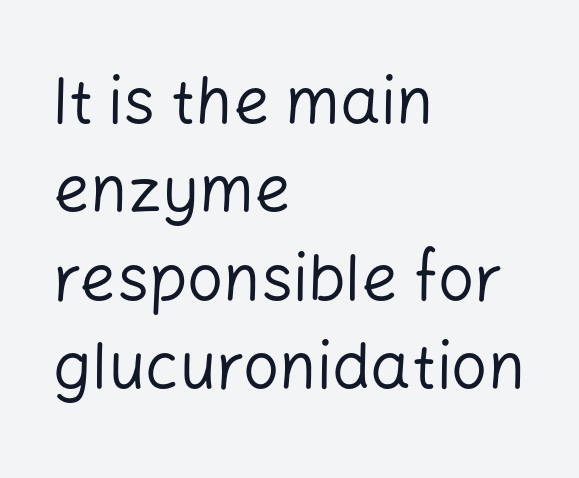
{"serif": "no", "italic": "no", "bold": "no", "weight": "regular", "width": "normal", "stroke_contrast": "low", "x_height": "medium", "monospaced": "no", "underline": "no", "align": "left", "line_spacing": "normal", "line_spacing_ratio": 1.38, "letter_spacing": "normal", "letter_spacing_em": 0.0, "glyph_px": 64}
